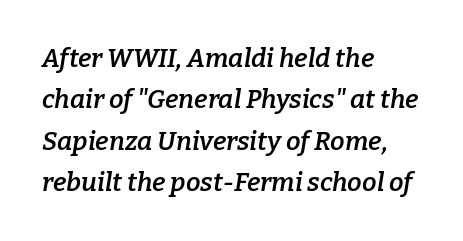
Q: Is the text bold? A: Semi-bold.
Q: Is the text italic (slanted)? A: Yes, it leans right by about 9 degrees.
Q: Is the text underlined? A: No.
Q: How is the paragraph aligned? A: Left-aligned.
Q: Is the spacing between letters normal or unusually wide? A: Normal.
Q: Is the spacing between lines tight, normal or loose? A: Normal.
